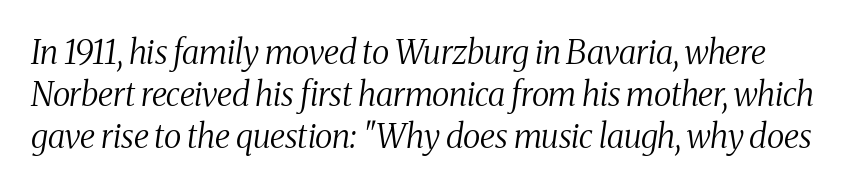
{"serif": "yes", "italic": "yes", "lean": "right", "slant_degrees": 8, "bold": "no", "weight": "regular", "width": "condensed", "stroke_contrast": "medium", "x_height": "medium", "monospaced": "no", "underline": "no", "line_spacing": "normal", "line_spacing_ratio": 1.27, "letter_spacing": "normal", "letter_spacing_em": 0.0, "glyph_px": 33}
